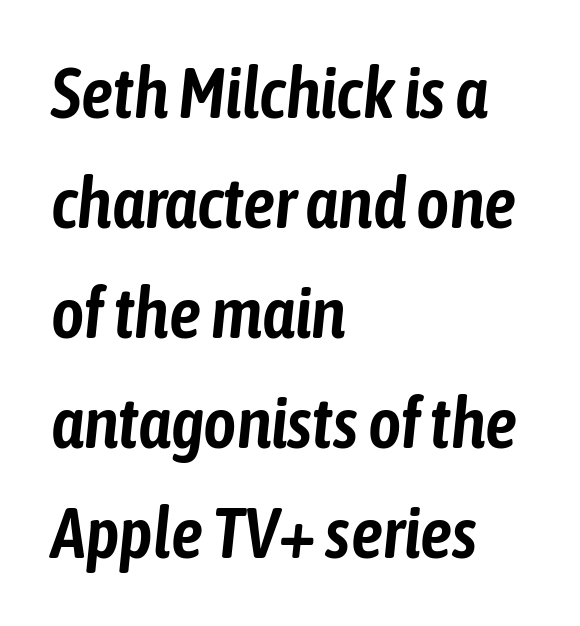
How are the letters spaced? Ordinarily, with no added tracking. This block has exactly the height ordinary leading produces. Line beginnings align vertically; line endings do not. The area under the type is left untouched. The face used here has a pronounced slope to its letters.
